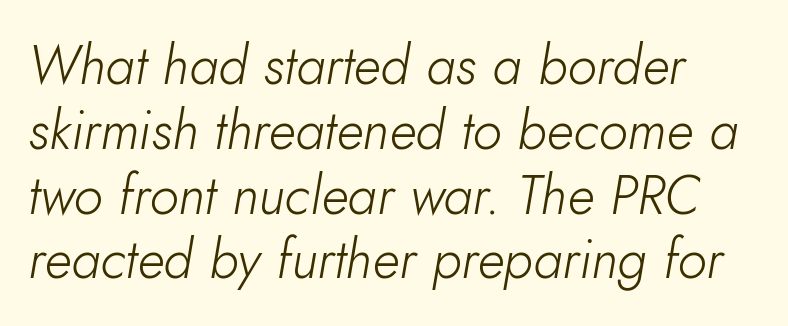
{"italic": "yes", "lean": "right", "slant_degrees": 10, "bold": "no", "weight": "light", "width": "normal", "stroke_contrast": "low", "x_height": "small", "monospaced": "no", "underline": "no", "align": "left", "line_spacing_ratio": 1.2, "letter_spacing": "normal", "letter_spacing_em": 0.0, "glyph_px": 54}
